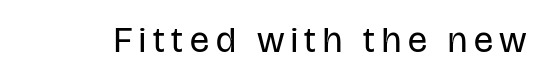
{"serif": "no", "italic": "no", "bold": "no", "weight": "regular", "width": "condensed", "stroke_contrast": "low", "x_height": "large", "monospaced": "no", "underline": "no", "glyph_px": 36}
